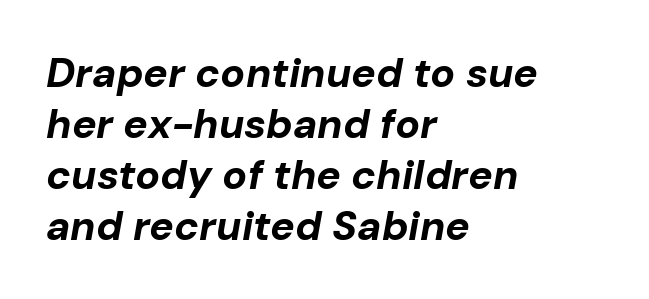
Weight check: bold — yes, fully. Horizontally, the lines are justified to the leading edge only. The passage shown is typed in a proportional face where columns would drift. The line texture is even and compact thanks to regular tracking.
